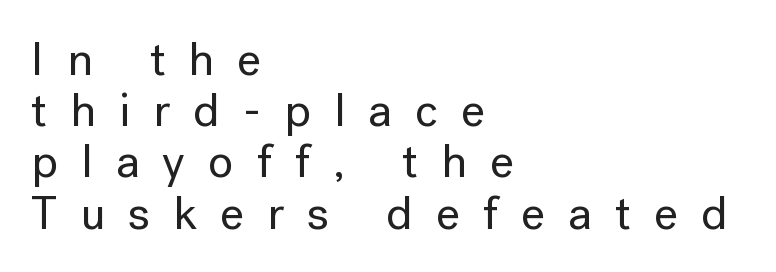
{"serif": "no", "italic": "no", "width": "normal", "stroke_contrast": "low", "x_height": "medium", "monospaced": "no", "underline": "no", "align": "left", "line_spacing": "tight", "line_spacing_ratio": 1.09, "letter_spacing": "wide", "letter_spacing_em": 0.49, "glyph_px": 47}
